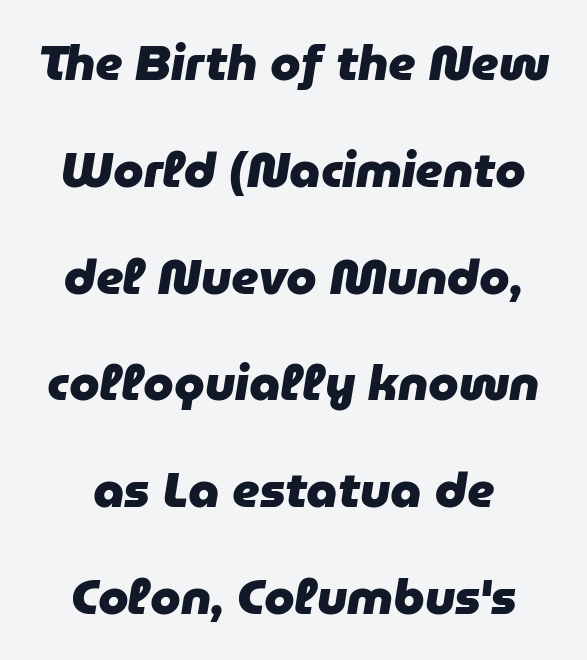
{"italic": "yes", "lean": "right", "slant_degrees": 9, "bold": "yes", "weight": "heavy", "width": "normal", "stroke_contrast": "low", "x_height": "medium", "monospaced": "no", "underline": "no", "align": "center", "line_spacing": "loose", "line_spacing_ratio": 2.18, "letter_spacing": "normal", "letter_spacing_em": 0.0, "glyph_px": 49}
